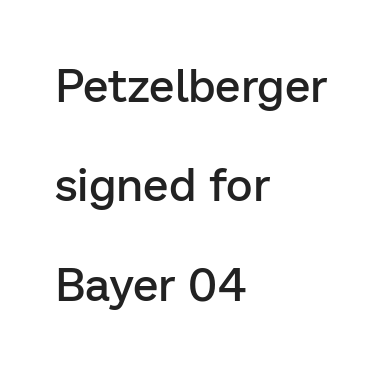
Q: Is the text bold? A: Semi-bold.
Q: Is the text italic (slanted)? A: No, it is upright.
Q: Is the typeface a serif or a sans-serif typeface? A: Sans-serif.
Q: Is the text underlined? A: No.
Q: How is the paragraph aligned? A: Left-aligned.
Q: Is the spacing between letters normal or unusually wide? A: Normal.
Q: Is the spacing between lines tight, normal or loose? A: Loose.
Q: Width (condensed, normal, or wide)? A: Normal.
Q: Stroke contrast? A: Low.
Q: x-height? A: Medium.
Q: Monospaced? A: No.
